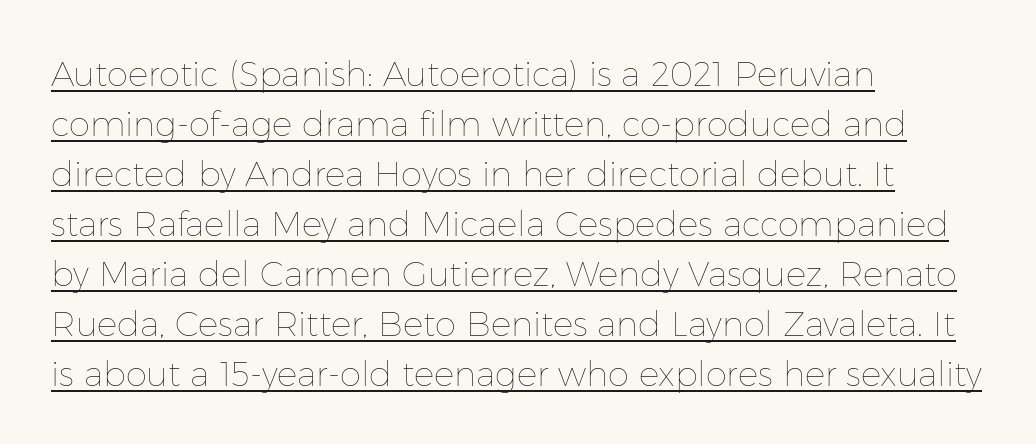
This sample uses an upright cut, with every glyph sitting square on the baseline. The characters are drawn with everyday or finer stroke widths. The lines in this sample share a left origin and differ only in where they stop. Spacing verdict: proportional, widths tailored to each character. What stands out about the letter spacing? Nothing — it is the standard amount.
